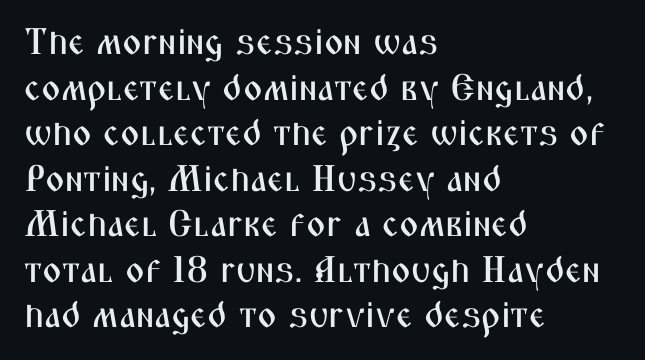
Looks like regular typesetting: each glyph gets only the width it needs. Type without underlining. The glyphs in this specimen are sans serif. Which margin do the lines hug? The left one — the right edge is uneven. This is the regular roman posture of the typeface.
